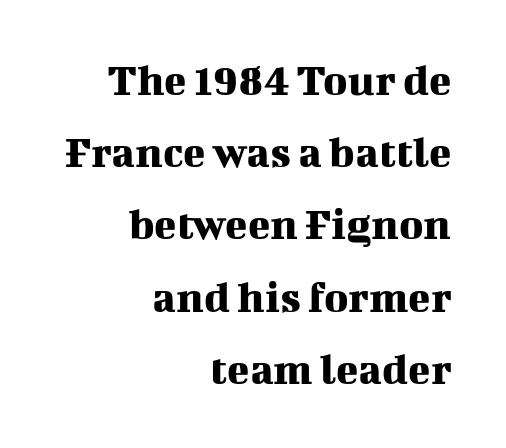
{"serif": "yes", "italic": "no", "width": "normal", "stroke_contrast": "medium", "x_height": "medium", "monospaced": "no", "underline": "no", "align": "right", "line_spacing": "normal", "line_spacing_ratio": 1.57, "letter_spacing": "normal", "letter_spacing_em": 0.0, "glyph_px": 46}
